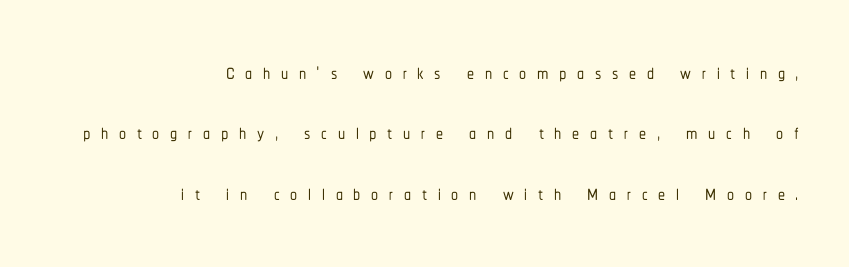
Q: Is the text italic (slanted)? A: No, it is upright.
Q: Is the typeface a serif or a sans-serif typeface? A: Sans-serif.
Q: Is the text underlined? A: No.
Q: How is the paragraph aligned? A: Right-aligned.
Q: Is the spacing between letters normal or unusually wide? A: Unusually wide.
Q: Is the spacing between lines tight, normal or loose? A: Loose.
Q: Width (condensed, normal, or wide)? A: Condensed.
Q: Stroke contrast? A: Low.
Q: x-height? A: Medium.
Q: Monospaced? A: No.
